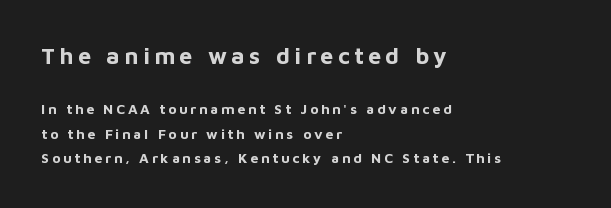
{"italic": "no", "bold": "yes", "underline": "no", "align": "left", "line_spacing_ratio": 1.76, "letter_spacing": "wide", "letter_spacing_em": 0.2, "larger_block": "first", "size_ratio": 1.64, "glyph_px": 23}
